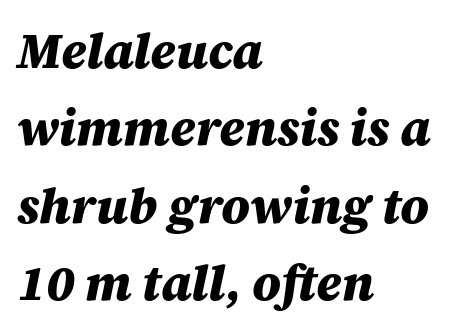
Q: Is the text bold? A: Yes.
Q: Is the text italic (slanted)? A: Yes, it leans right by about 12 degrees.
Q: Is the text underlined? A: No.
Q: How is the paragraph aligned? A: Left-aligned.
Q: Is the spacing between letters normal or unusually wide? A: Normal.
Q: Is the spacing between lines tight, normal or loose? A: Normal.
Q: Width (condensed, normal, or wide)? A: Normal.
Q: Stroke contrast? A: Medium.
Q: x-height? A: Large.
Q: Monospaced? A: No.
